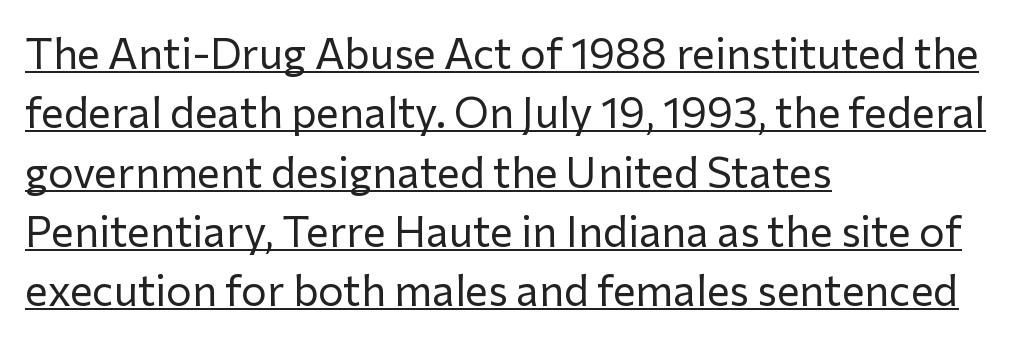
{"serif": "no", "italic": "no", "bold": "no", "weight": "regular", "width": "normal", "stroke_contrast": "low", "x_height": "medium", "monospaced": "no", "underline": "yes", "align": "left", "line_spacing": "normal", "line_spacing_ratio": 1.38, "letter_spacing": "normal", "letter_spacing_em": 0.0, "glyph_px": 43}
